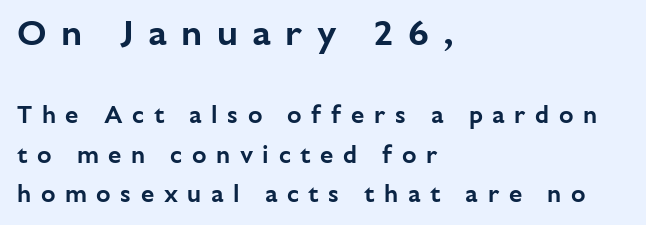
Q: Is the text italic (slanted)? A: No, it is upright.
Q: Is the typeface a serif or a sans-serif typeface? A: Sans-serif.
Q: Is the text underlined? A: No.
Q: How is the paragraph aligned? A: Left-aligned.
Q: Is the spacing between letters normal or unusually wide? A: Unusually wide.
Q: Is the spacing between lines tight, normal or loose? A: Normal.
Q: Which block of text is set in a larger size, the first (top) or the second (bottom)? A: The first (top) one.
Q: Width (condensed, normal, or wide)? A: Normal.
Q: Stroke contrast? A: Low.
Q: x-height? A: Medium.
Q: Monospaced? A: No.
